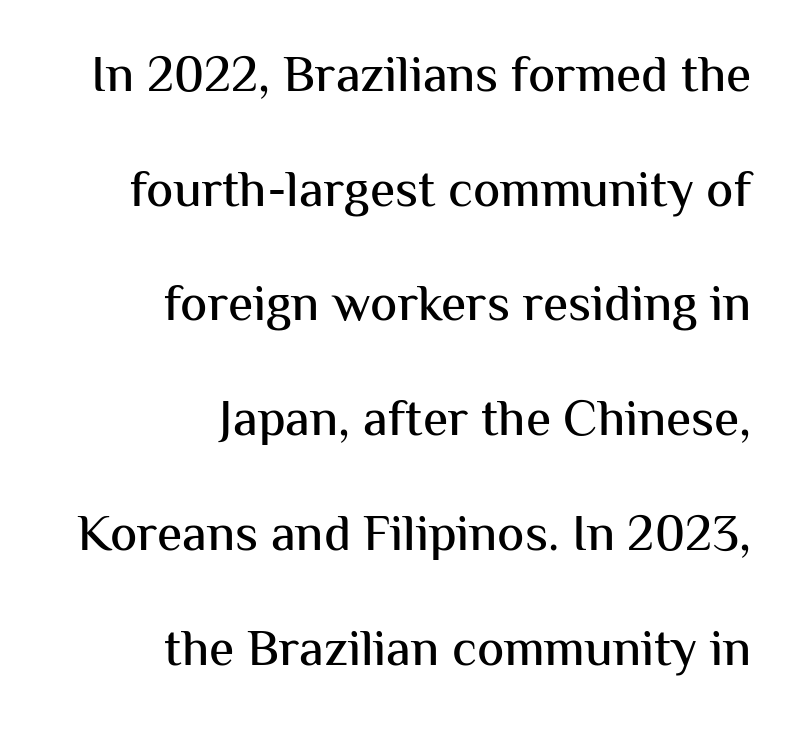
This sample has the flowing, uneven cadence of proportional lettering. The passage shown is not underscored anywhere. Does the copy run flush right? Yes — the right margin is perfectly even. Honestly, the letter spacing is just normal — you wouldn't notice it. Loosely led — the rows are spread out.
